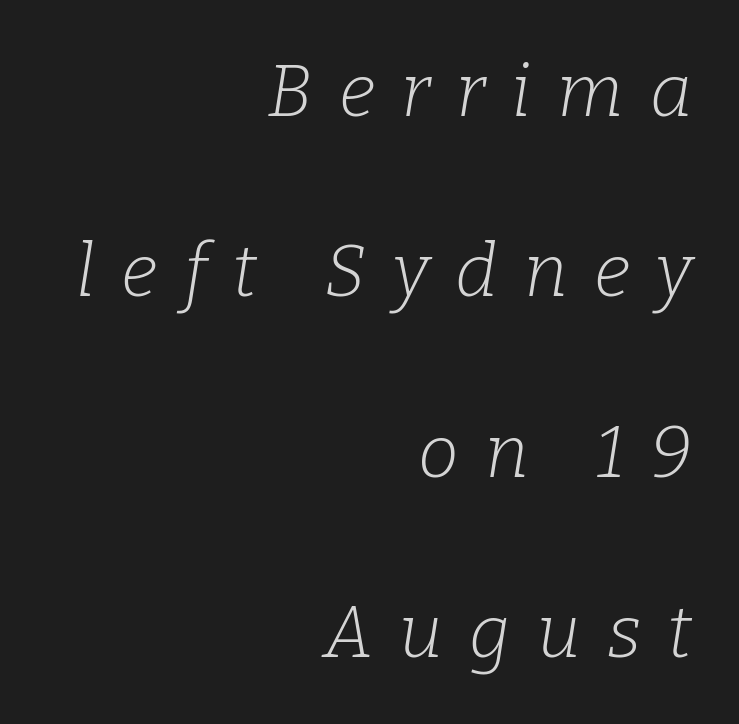
The image shows 73 px light serif type, italic (leaning right); set right-aligned, loose line spacing (2.47x), unusually wide letter spacing (+0.36 em), not underlined; low stroke contrast and a medium x-height.
